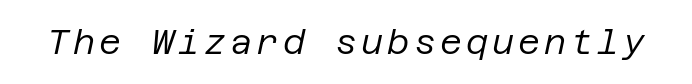
Q: Is the text bold? A: No.
Q: Is the text italic (slanted)? A: Yes, it leans right by about 12 degrees.
Q: Is the text underlined? A: No.
Q: Width (condensed, normal, or wide)? A: Normal.
Q: Stroke contrast? A: Low.
Q: x-height? A: Large.
